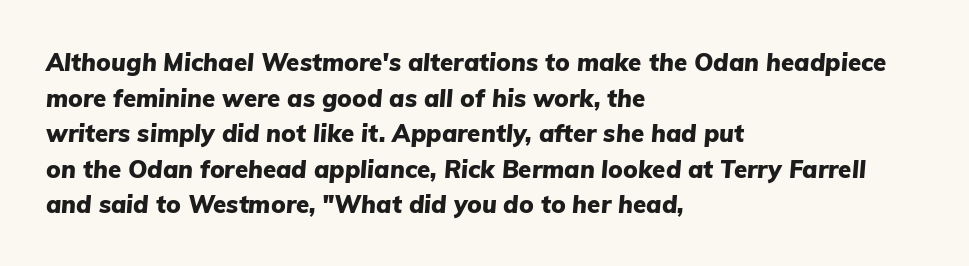
The image shows 24 px bold type, italic (leaning right); set left-aligned, normal line spacing (1.48x), normal letter spacing, not underlined.
